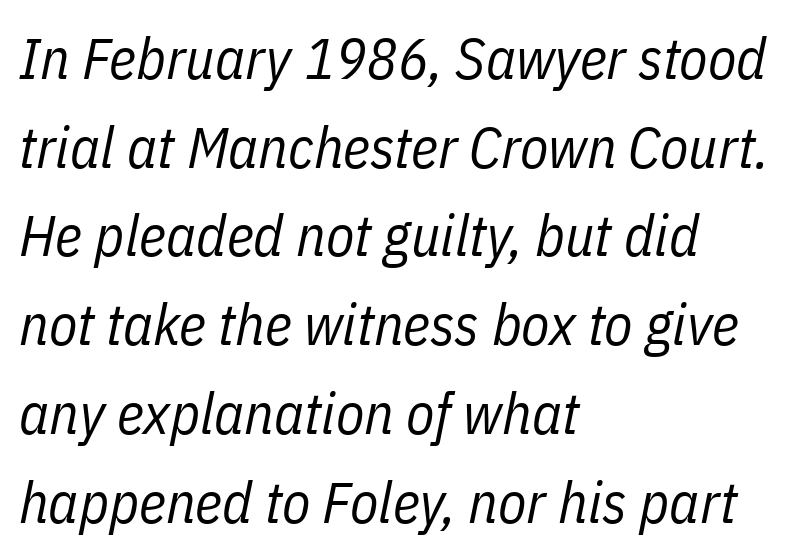
Q: Is the text bold? A: No.
Q: Is the text italic (slanted)? A: Yes, it leans right by about 11 degrees.
Q: Is the text underlined? A: No.
Q: How is the paragraph aligned? A: Left-aligned.
Q: Is the spacing between letters normal or unusually wide? A: Normal.
Q: Is the spacing between lines tight, normal or loose? A: Normal.
Q: Width (condensed, normal, or wide)? A: Condensed.
Q: Stroke contrast? A: Low.
Q: x-height? A: Medium.
Q: Monospaced? A: No.
